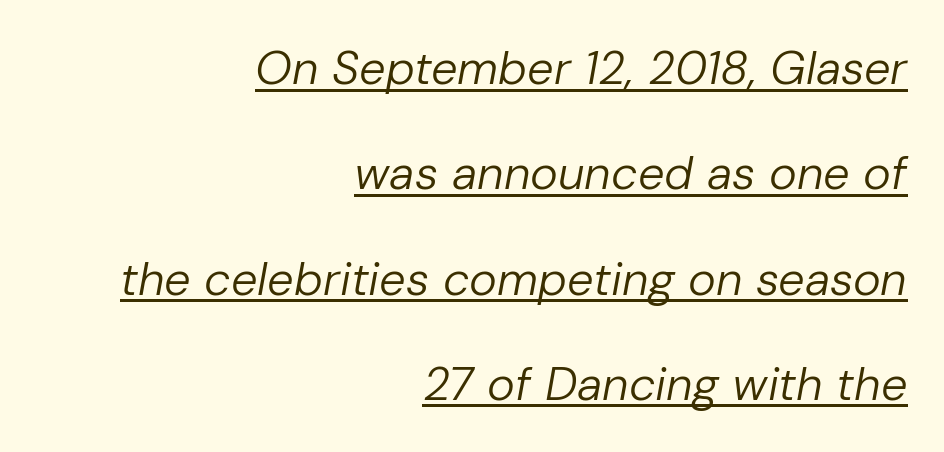
The image shows 47 px regular-weight type, italic (leaning right); set right-aligned, loose line spacing (2.24x), normal letter spacing, underlined; low stroke contrast and a medium x-height.
